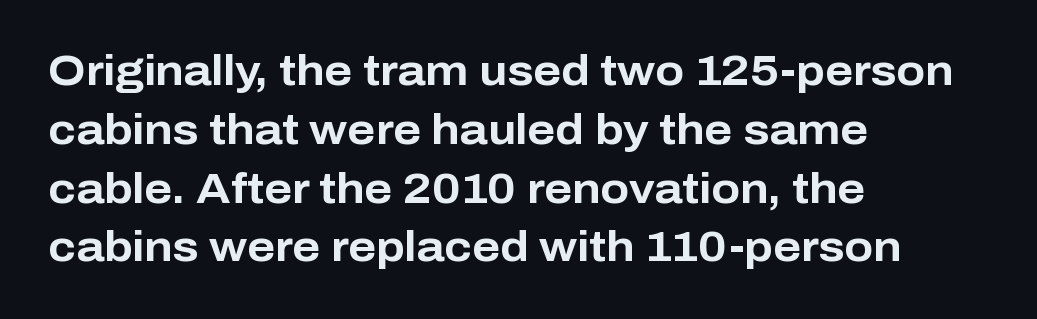
{"serif": "no", "italic": "no", "bold": "yes", "weight": "bold", "width": "normal", "stroke_contrast": "low", "x_height": "medium", "monospaced": "no", "underline": "no", "align": "left", "line_spacing": "normal", "line_spacing_ratio": 1.4, "letter_spacing": "normal", "letter_spacing_em": 0.0, "glyph_px": 42}
